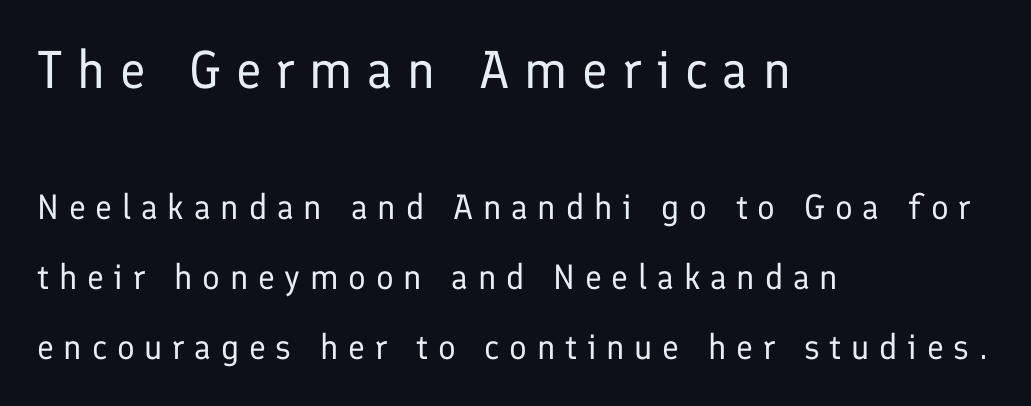
{"serif": "no", "italic": "no", "bold": "no", "weight": "regular", "width": "normal", "stroke_contrast": "low", "x_height": "medium", "monospaced": "no", "underline": "no", "align": "left", "line_spacing": "loose", "line_spacing_ratio": 2.0, "letter_spacing": "wide", "letter_spacing_em": 0.28, "larger_block": "first", "size_ratio": 1.51, "glyph_px": 53}
